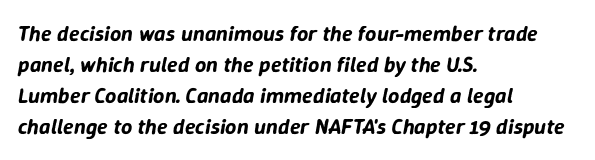
Whoever set this chose a conventional vertical rhythm. These lines are set flush left with a ragged right edge. Standard letterfit; no display-style spreading of the glyphs. Descenders hang freely into open space.
